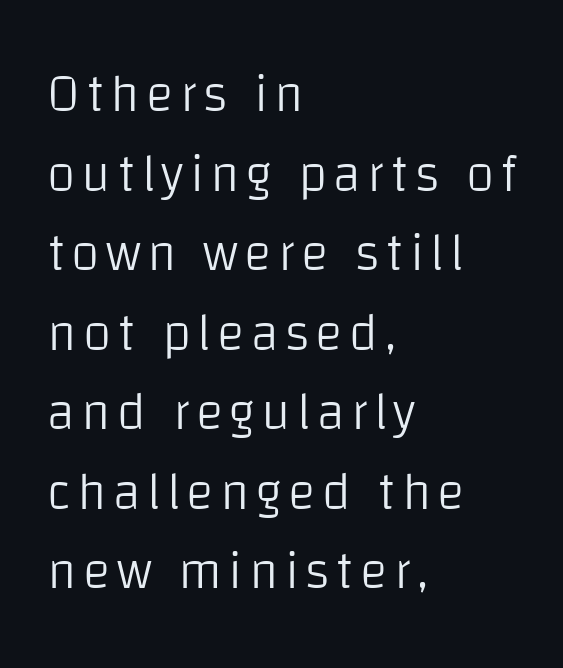
Q: Is the text bold? A: No.
Q: Is the text italic (slanted)? A: No, it is upright.
Q: Is the typeface a serif or a sans-serif typeface? A: Sans-serif.
Q: Is the text underlined? A: No.
Q: How is the paragraph aligned? A: Left-aligned.
Q: Is the spacing between lines tight, normal or loose? A: Normal.
Q: Width (condensed, normal, or wide)? A: Normal.
Q: Stroke contrast? A: Low.
Q: x-height? A: Large.
Q: Monospaced? A: No.
